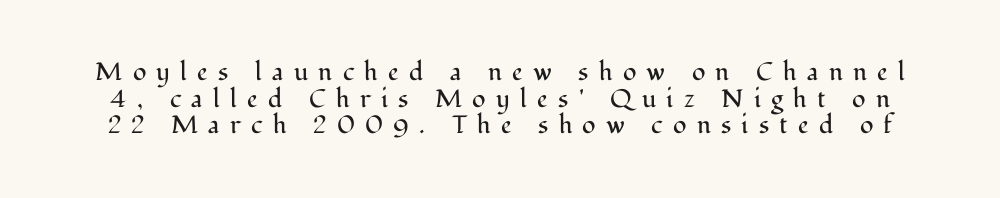
The image shows 25 px text type, upright; set tight line spacing (1.07x), unusually wide letter spacing (+0.41 em), not underlined.
